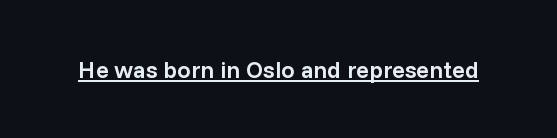
{"italic": "no", "bold": "semi", "underline": "yes", "letter_spacing": "normal", "letter_spacing_em": 0.0, "glyph_px": 24}
